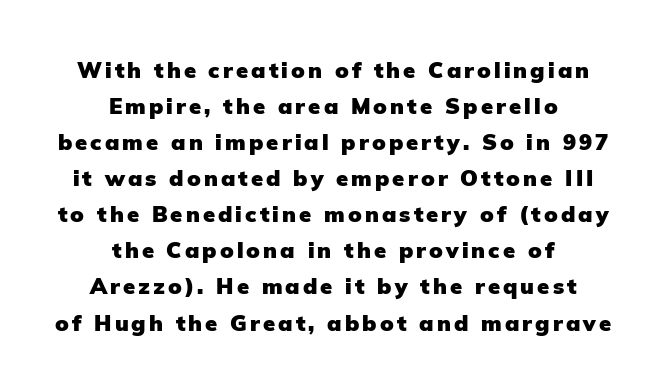
{"italic": "no", "bold": "yes", "underline": "no", "align": "center", "line_spacing": "normal", "line_spacing_ratio": 1.64, "glyph_px": 22}
